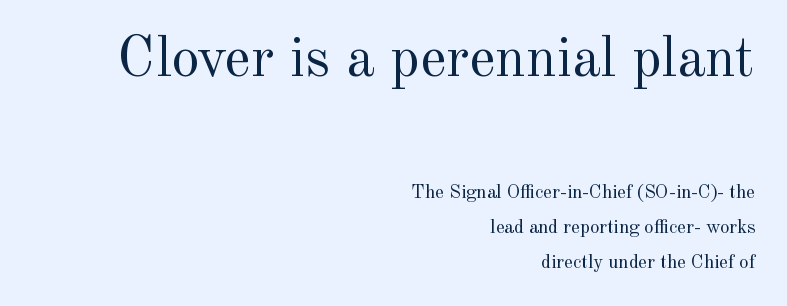
The image shows 57 px regular-weight serif type, upright; set right-aligned, line spacing 1.85x, normal letter spacing, not underlined; the first (top) block is 3.0x larger; a small x-height.
